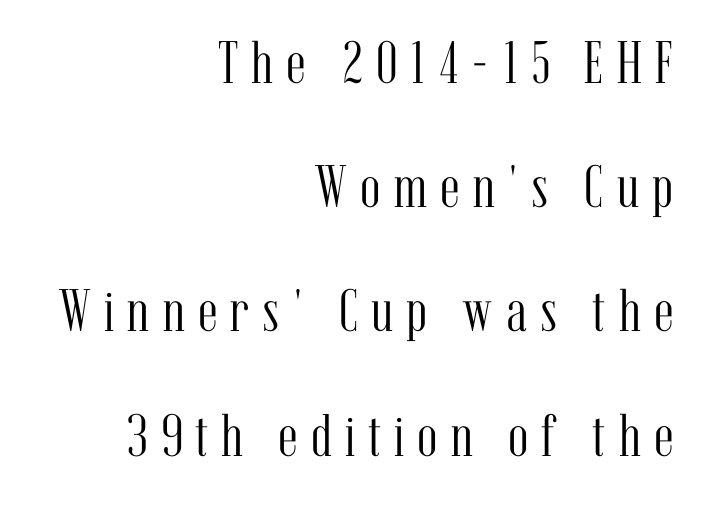
{"serif": "yes", "italic": "no", "bold": "no", "weight": "light", "width": "condensed", "stroke_contrast": "medium", "x_height": "medium", "monospaced": "no", "underline": "no", "align": "right", "line_spacing": "loose", "line_spacing_ratio": 2.07, "letter_spacing": "wide", "letter_spacing_em": 0.22, "glyph_px": 60}
